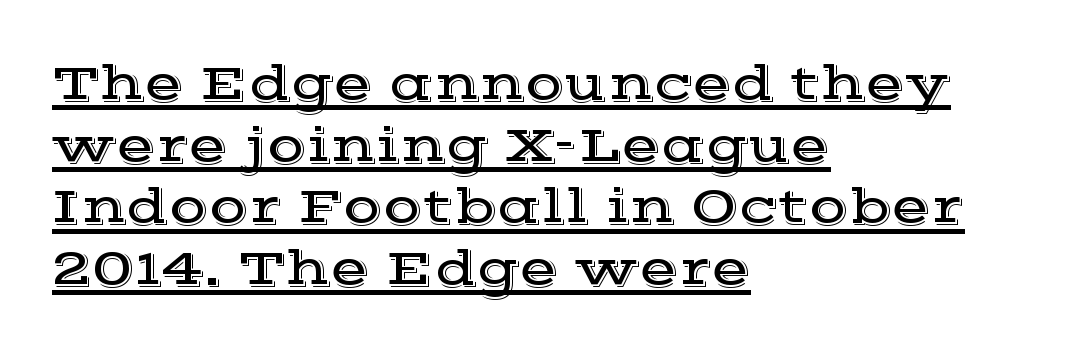
A typesetter would label this face a serif. Posture: vertical. These lines are set flush left with a ragged right edge. A typographer would call this underscored text. Spacing between characters is what you'd get straight out of the box. A typesetter would call this proportional, since set widths differ per character.
